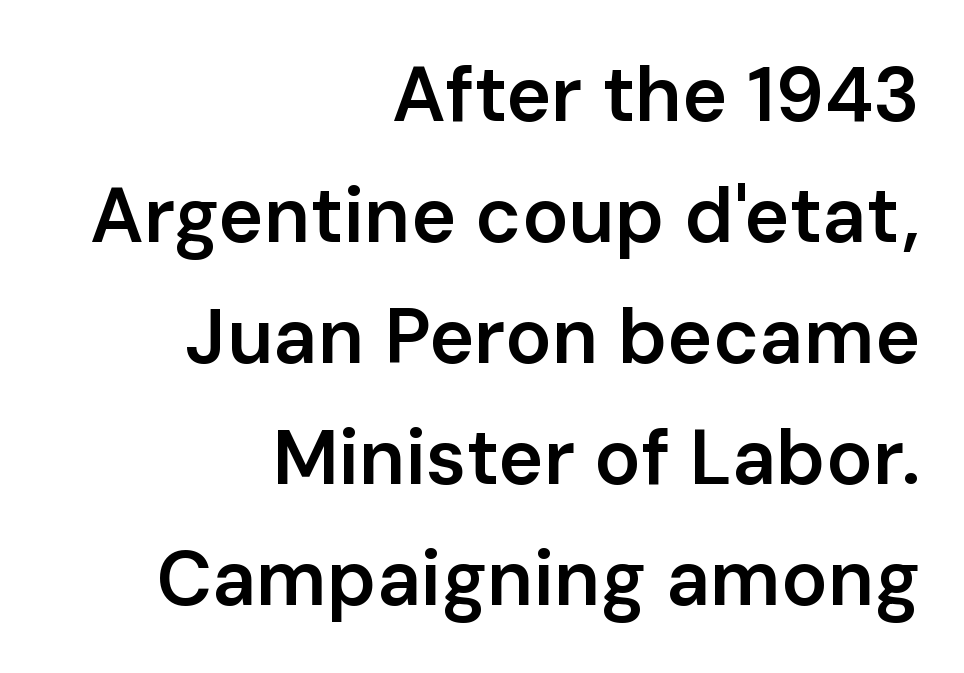
The image shows 77 px semibold sans-serif type, upright; set right-aligned, normal line spacing (1.57x), normal letter spacing, not underlined; low stroke contrast and a medium x-height.
